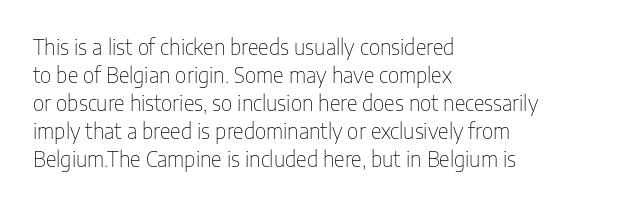
The paragraph has a hard left edge and a soft right edge. Rows of type keep a routine distance in the vertical direction. The letters sit at their default tracking, neither squeezed nor spread. Posture: vertical.
